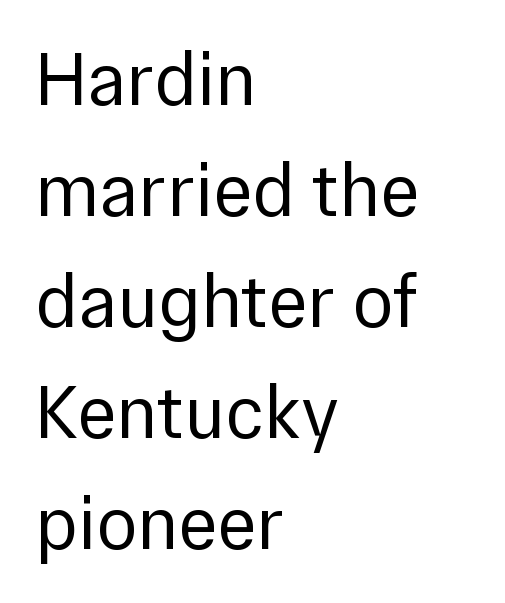
The image shows 76 px regular-weight sans-serif type, upright; set left-aligned, normal line spacing (1.46x), normal letter spacing, not underlined; a medium x-height.
